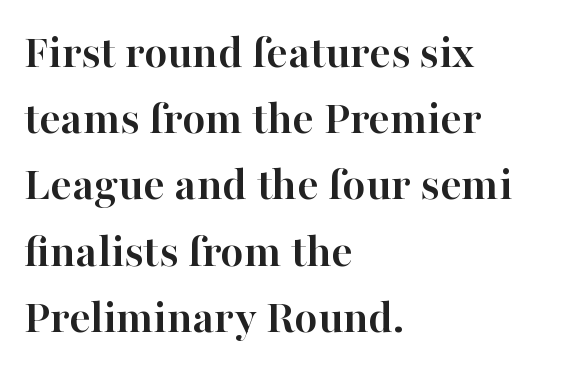
The passage shown is emphatically bold. Vertical spacing — default. Has an underline been added? It has not. The axis of the letterforms is exactly vertical. Here the designer chose a conventional face with non-uniform glyph widths.
